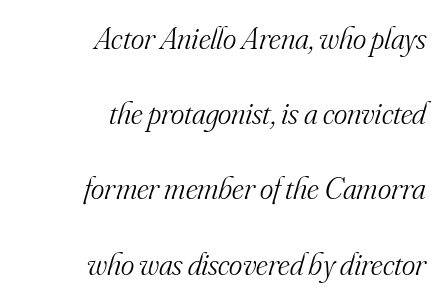
{"serif": "yes", "italic": "yes", "lean": "right", "slant_degrees": 16, "bold": "no", "weight": "light", "width": "normal", "stroke_contrast": "medium", "x_height": "small", "monospaced": "no", "underline": "no", "align": "right", "line_spacing": "loose", "line_spacing_ratio": 2.35, "letter_spacing": "normal", "letter_spacing_em": 0.0, "glyph_px": 32}
